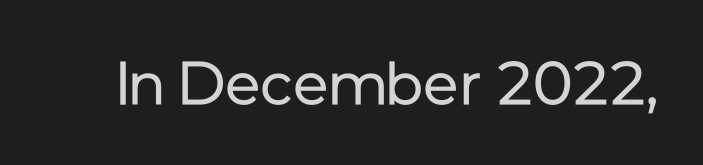
Characters remain perfectly vertical along every line. Bold? No — there's no thickening of the strokes. Serifs: no, the terminals of the letterforms are clean. Here the designer chose a conventional face with non-uniform glyph widths. Clear beneath every line of the passage.
